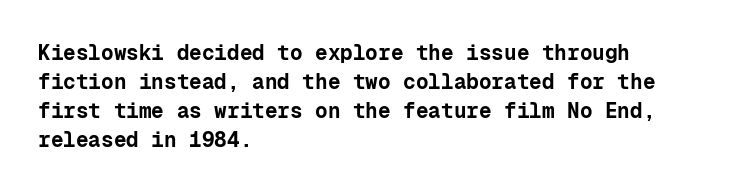
Q: Is the text bold? A: Yes.
Q: Is the text italic (slanted)? A: No, it is upright.
Q: Is the text underlined? A: No.
Q: How is the paragraph aligned? A: Left-aligned.
Q: Is the spacing between letters normal or unusually wide? A: Normal.
Q: Is the spacing between lines tight, normal or loose? A: Normal.
